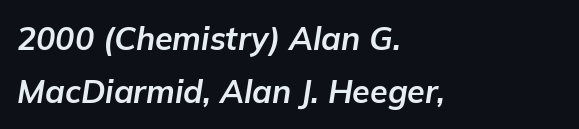
The image shows 32 px bold type, italic (leaning right); set left-aligned, normal line spacing (1.66x), normal letter spacing, not underlined; low stroke contrast and a medium x-height.
